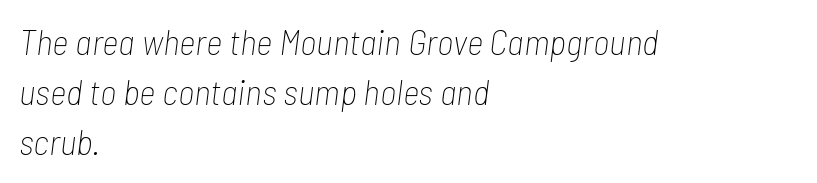
The passage shown is not underscored anywhere. Layout note: lines flush left. The passage shown has conventional tracking throughout. Line spacing here is normal. Is the type heavy? It reads as light-to-regular instead.
